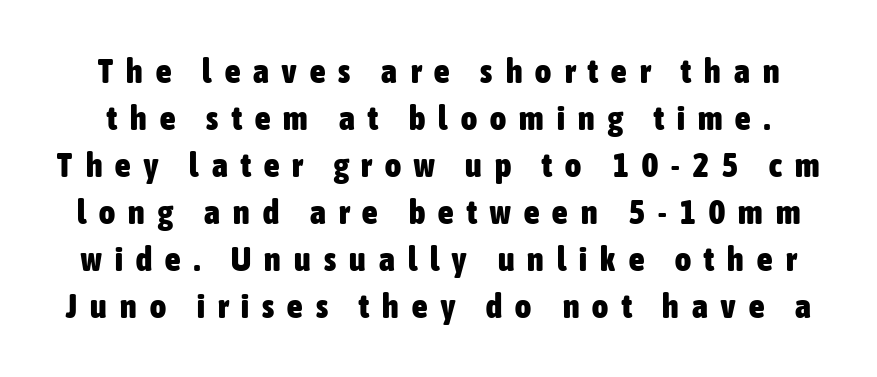
Caption: bold face, heavy strokes. Each row of text sits above clean, open space. Spacing verdict: proportional, widths tailored to each character. The tracking jumps out immediately: characters are airy and widely separated. Examine the stroke ends and you'll find no serifs. Is there any slant? The stems are plumb.
